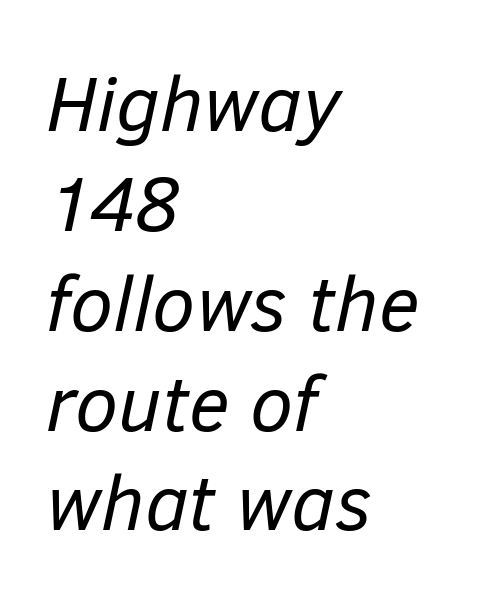
Q: Is the text bold? A: No.
Q: Is the text italic (slanted)? A: Yes, it leans right by about 12 degrees.
Q: Is the text underlined? A: No.
Q: How is the paragraph aligned? A: Left-aligned.
Q: Is the spacing between letters normal or unusually wide? A: Normal.
Q: Is the spacing between lines tight, normal or loose? A: Normal.
Q: Width (condensed, normal, or wide)? A: Normal.
Q: Stroke contrast? A: Low.
Q: x-height? A: Medium.
Q: Monospaced? A: No.
